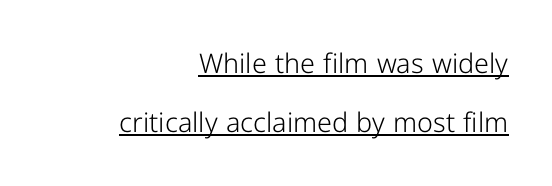
Q: Is the text bold? A: No.
Q: Is the text italic (slanted)? A: No, it is upright.
Q: Is the text underlined? A: Yes.
Q: How is the paragraph aligned? A: Right-aligned.
Q: Is the spacing between letters normal or unusually wide? A: Normal.
Q: Is the spacing between lines tight, normal or loose? A: Loose.
